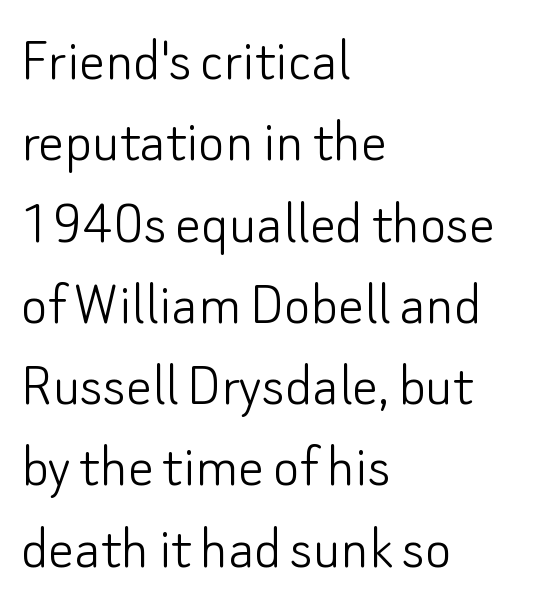
Q: Is the text bold? A: No.
Q: Is the text italic (slanted)? A: No, it is upright.
Q: Is the typeface a serif or a sans-serif typeface? A: Sans-serif.
Q: Is the text underlined? A: No.
Q: How is the paragraph aligned? A: Left-aligned.
Q: Is the spacing between letters normal or unusually wide? A: Normal.
Q: Is the spacing between lines tight, normal or loose? A: Normal.
Q: Width (condensed, normal, or wide)? A: Normal.
Q: Stroke contrast? A: Low.
Q: x-height? A: Small.
Q: Monospaced? A: No.
